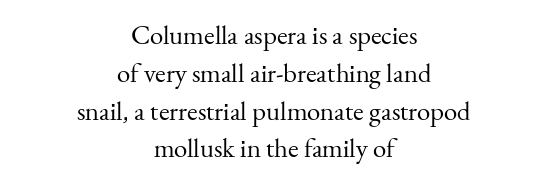
Q: Is the text bold? A: No.
Q: Is the text italic (slanted)? A: No, it is upright.
Q: Is the text underlined? A: No.
Q: How is the paragraph aligned? A: Centered.
Q: Is the spacing between letters normal or unusually wide? A: Normal.
Q: Is the spacing between lines tight, normal or loose? A: Normal.
